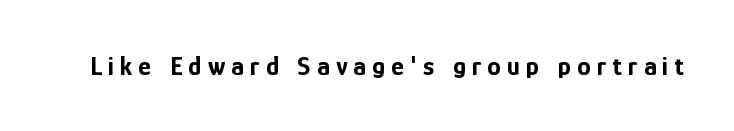
The image shows 27 px bold type, upright; set unusually wide letter spacing (+0.23 em), not underlined.
